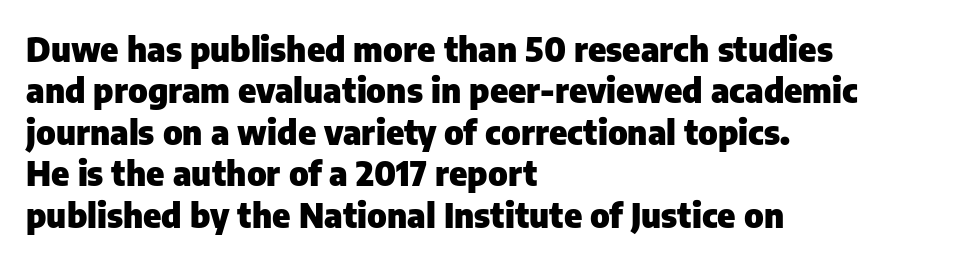
This is the regular roman posture of the typeface. Nobody touched the tracking dial on this one. A dark, heavy texture on the line: the type is bold. Looks like regular typesetting: each glyph gets only the width it needs. Does the type have serifs? No, each stem ends abruptly.
